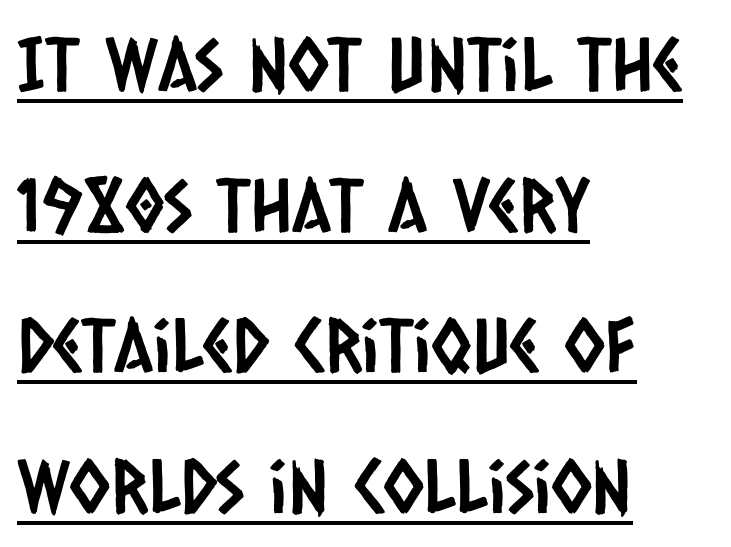
{"serif": "no", "width": "condensed", "stroke_contrast": "low", "x_height": "large", "monospaced": "no", "underline": "yes", "align": "left", "line_spacing": "loose", "line_spacing_ratio": 1.9, "letter_spacing": "normal", "letter_spacing_em": 0.0, "glyph_px": 74}
